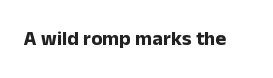
The image shows 20 px bold type, upright; set normal letter spacing, not underlined.
